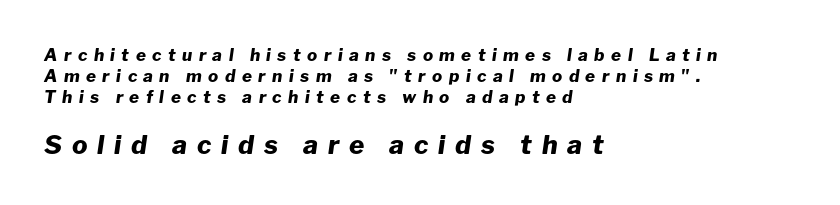
The image shows 26 px bold type, italic (leaning right); set left-aligned, line spacing 1.23x, unusually wide letter spacing (+0.38 em), not underlined; the second (bottom) block is 1.53x larger.
